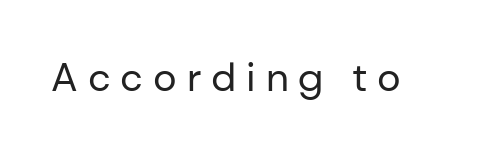
{"serif": "no", "italic": "no", "bold": "no", "weight": "regular", "width": "normal", "stroke_contrast": "low", "x_height": "medium", "monospaced": "no", "underline": "no", "letter_spacing": "wide", "letter_spacing_em": 0.25, "glyph_px": 40}
